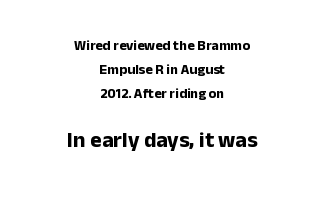
The image shows 22 px bold type, upright; set centered, normal line spacing (1.7x), normal letter spacing, not underlined; the second (bottom) block is 1.57x larger.
